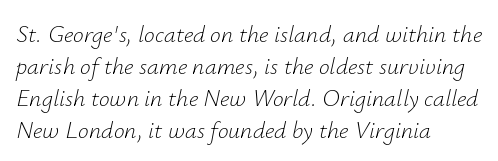
The rag falls on the right side of this text block. Just letters on the line, the space beneath them empty. Quick note: interline space is typical. Tracking here is standard; glyphs follow each other at the usual distance.
